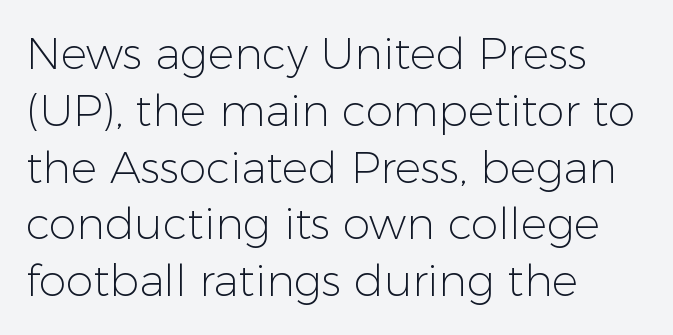
This is not heavy type; no bold has been used. The rendering shows plain stroke endings on the letterforms — a sans-serif design. Notice how descenders clear the ascenders below comfortably — that's standard leading. You could not count columns in this text — the font is proportionally spaced.
